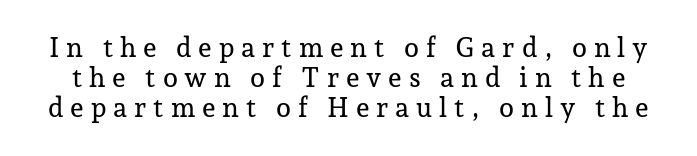
The image shows 27 px text type, upright; set tight line spacing (1.12x), unusually wide letter spacing (+0.25 em), not underlined.
